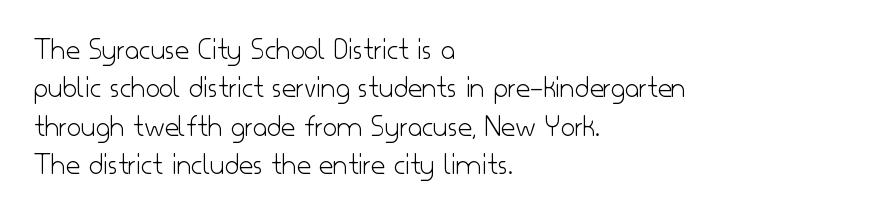
The type family on display is of the sans-serif kind. You could not count columns in this text — the font is proportionally spaced. The typography opts for an upright posture over an oblique one. The space beneath each line is pristine and unruled.
